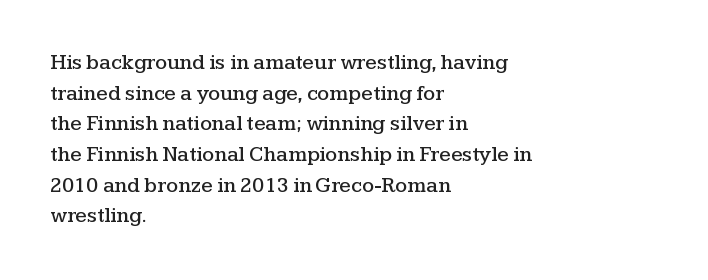
Q: Is the text italic (slanted)? A: No, it is upright.
Q: Is the text underlined? A: No.
Q: How is the paragraph aligned? A: Left-aligned.
Q: Is the spacing between letters normal or unusually wide? A: Normal.
Q: Is the spacing between lines tight, normal or loose? A: Normal.
